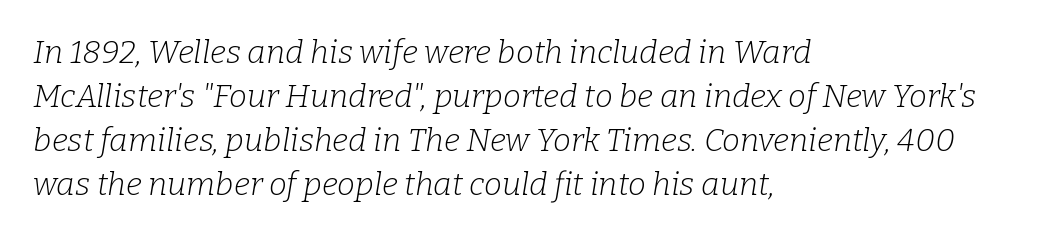
The image shows 32 px light serif type, italic (leaning right); set left-aligned, normal line spacing (1.38x), normal letter spacing, not underlined; low stroke contrast and a medium x-height.
